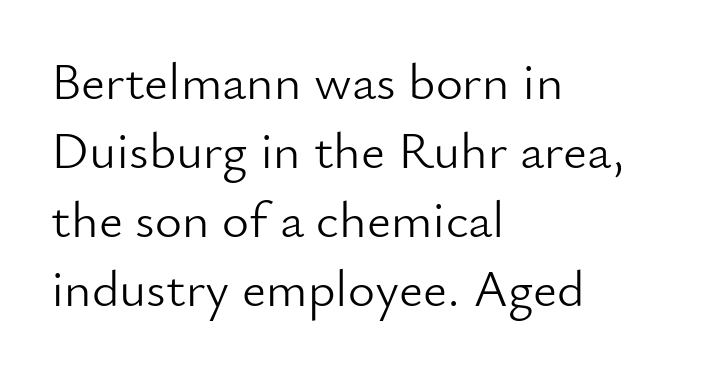
Q: Is the text bold? A: No.
Q: Is the text italic (slanted)? A: No, it is upright.
Q: Is the typeface a serif or a sans-serif typeface? A: Sans-serif.
Q: Is the text underlined? A: No.
Q: How is the paragraph aligned? A: Left-aligned.
Q: Is the spacing between letters normal or unusually wide? A: Normal.
Q: Is the spacing between lines tight, normal or loose? A: Normal.
Q: Width (condensed, normal, or wide)? A: Normal.
Q: Stroke contrast? A: Low.
Q: x-height? A: Small.
Q: Monospaced? A: No.
